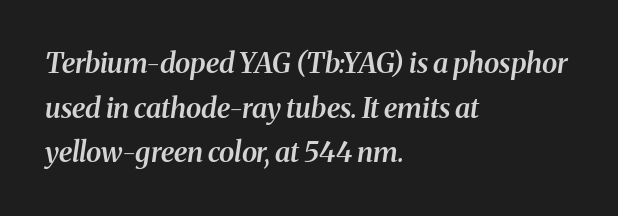
{"serif": "yes", "italic": "yes", "lean": "right", "slant_degrees": 8, "bold": "semi", "weight": "semibold", "width": "normal", "stroke_contrast": "medium", "x_height": "medium", "monospaced": "no", "underline": "no", "align": "left", "line_spacing": "normal", "line_spacing_ratio": 1.59, "letter_spacing": "normal", "letter_spacing_em": 0.0, "glyph_px": 28}
